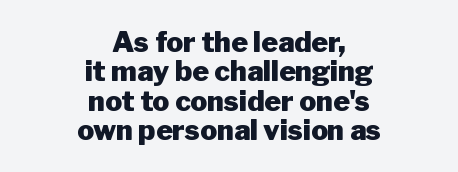
{"serif": "no", "italic": "no", "bold": "yes", "weight": "heavy", "width": "normal", "stroke_contrast": "low", "x_height": "medium", "monospaced": "no", "underline": "no", "align": "center", "line_spacing": "tight", "line_spacing_ratio": 1.05, "letter_spacing": "normal", "letter_spacing_em": 0.0, "glyph_px": 28}
